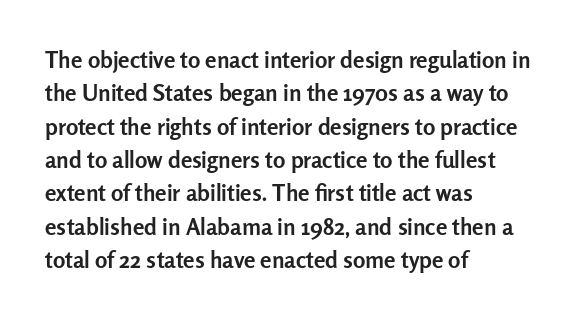
Every letter is thick-stroked: bold, no question. The space directly below the letters is spotless. How would I describe the line gaps? Plain and ordinary. A classic flush-left, rag-right setting is used for this passage. The specimen reads as upright at a glance.
